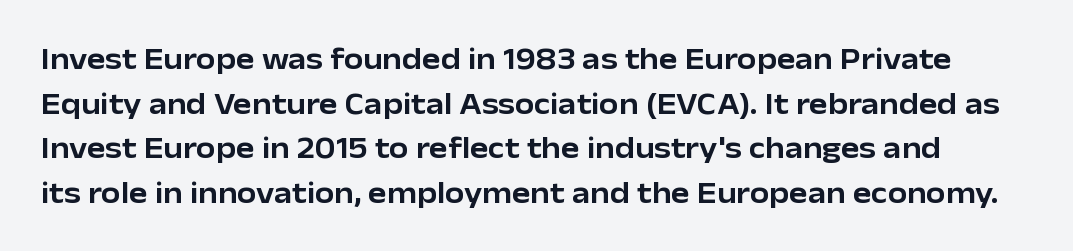
{"serif": "no", "italic": "no", "width": "normal", "stroke_contrast": "low", "x_height": "medium", "monospaced": "no", "underline": "no", "line_spacing": "normal", "line_spacing_ratio": 1.44, "letter_spacing": "normal", "letter_spacing_em": 0.0, "glyph_px": 31}
